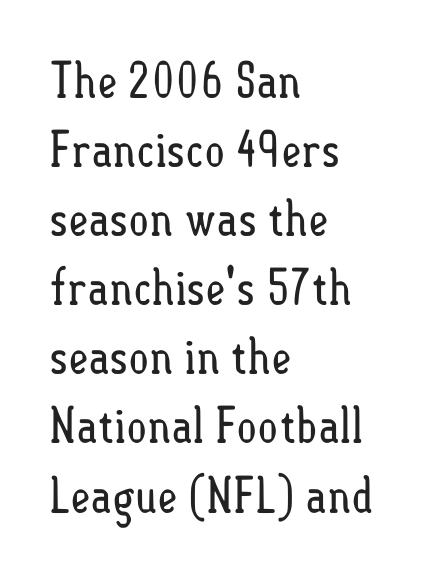
The image shows 49 px regular-weight, condensed type, upright; set left-aligned, normal line spacing (1.41x), normal letter spacing, not underlined; low stroke contrast and a small x-height.
